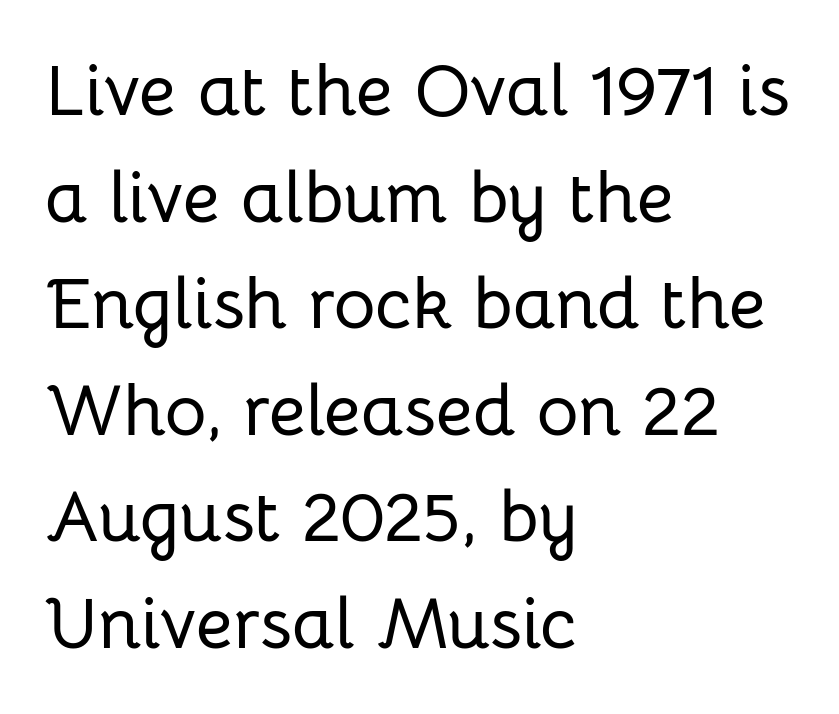
The image shows 72 px sans-serif type, upright; set left-aligned, normal line spacing (1.48x), normal letter spacing, not underlined; low stroke contrast and a medium x-height.
